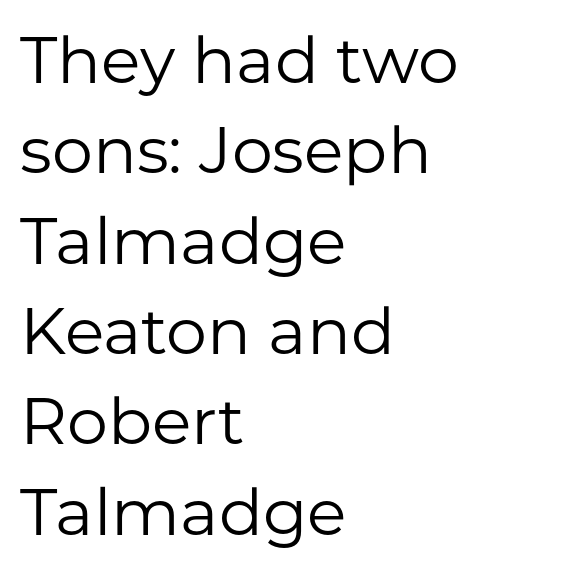
Is the type heavy? It reads as light-to-regular instead. The face used here is proportionally spaced, like ordinary book or web type. Posture: vertical. No feet cap the strokes, marking this as sans-serif type. The line texture is even and compact thanks to regular tracking. Nobody drew a line under any word here.
